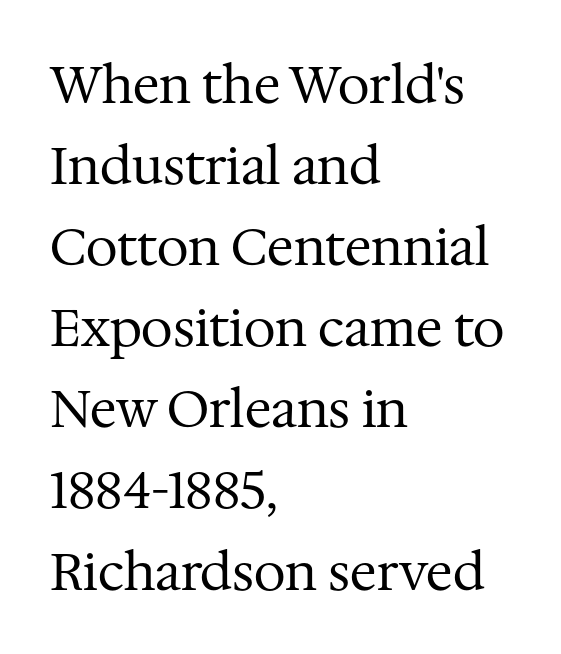
Q: Is the text bold? A: No.
Q: Is the text italic (slanted)? A: No, it is upright.
Q: Is the typeface a serif or a sans-serif typeface? A: Serif.
Q: Is the text underlined? A: No.
Q: How is the paragraph aligned? A: Left-aligned.
Q: Is the spacing between letters normal or unusually wide? A: Normal.
Q: Is the spacing between lines tight, normal or loose? A: Normal.
Q: Width (condensed, normal, or wide)? A: Normal.
Q: Stroke contrast? A: Medium.
Q: x-height? A: Medium.
Q: Monospaced? A: No.
